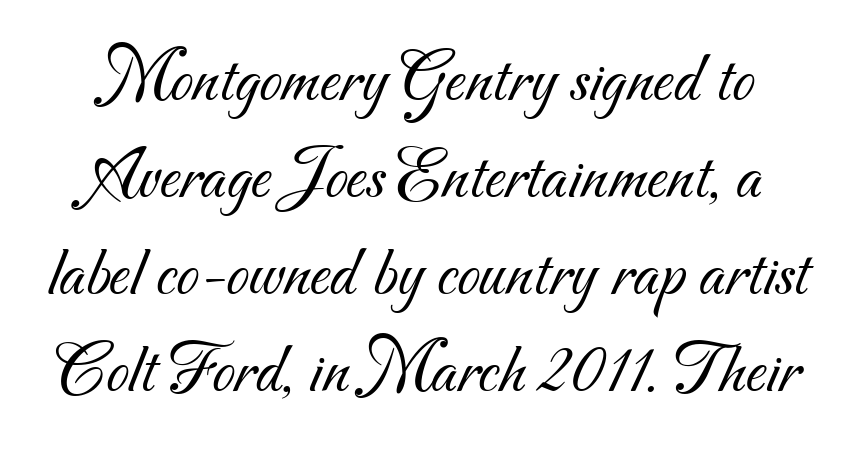
Q: Is the text bold? A: No.
Q: Is the typeface a serif or a sans-serif typeface? A: Sans-serif.
Q: Is the text underlined? A: No.
Q: Is the spacing between letters normal or unusually wide? A: Normal.
Q: Is the spacing between lines tight, normal or loose? A: Normal.
Q: Width (condensed, normal, or wide)? A: Normal.
Q: Stroke contrast? A: Medium.
Q: x-height? A: Small.
Q: Monospaced? A: No.
